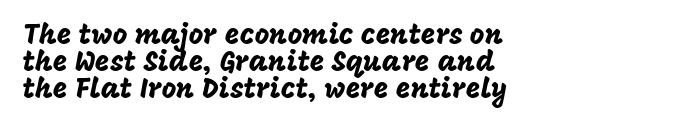
Q: Is the text italic (slanted)? A: Yes.
Q: Is the typeface a serif or a sans-serif typeface? A: Sans-serif.
Q: Is the text underlined? A: No.
Q: How is the paragraph aligned? A: Left-aligned.
Q: Is the spacing between letters normal or unusually wide? A: Normal.
Q: Is the spacing between lines tight, normal or loose? A: Tight.
Q: Width (condensed, normal, or wide)? A: Normal.
Q: Stroke contrast? A: Low.
Q: x-height? A: Large.
Q: Monospaced? A: No.
